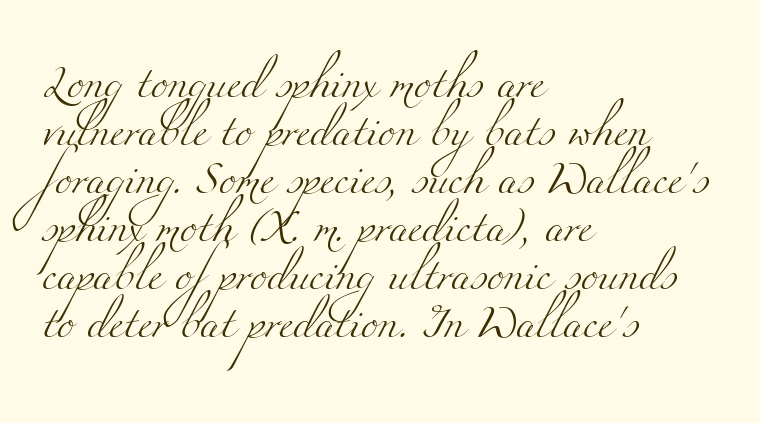
In terms of leading, this rendering sits right in the middle. Unmarked baselines from the first word to the last. In terms of letterspacing, this is plain default setting. Left-aligned paragraph, ragged on the right.
